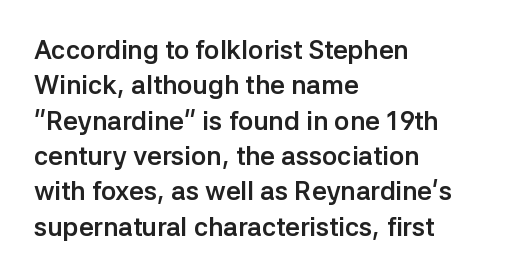
The image shows 26 px bold type, upright; set left-aligned, normal line spacing (1.36x), normal letter spacing, not underlined.
